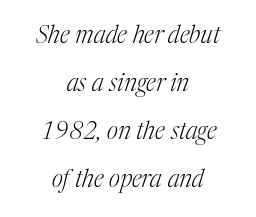
Q: Is the text bold? A: No.
Q: Is the text italic (slanted)? A: Yes, it leans right by about 17 degrees.
Q: Is the text underlined? A: No.
Q: How is the paragraph aligned? A: Centered.
Q: Is the spacing between letters normal or unusually wide? A: Normal.
Q: Is the spacing between lines tight, normal or loose? A: Loose.
